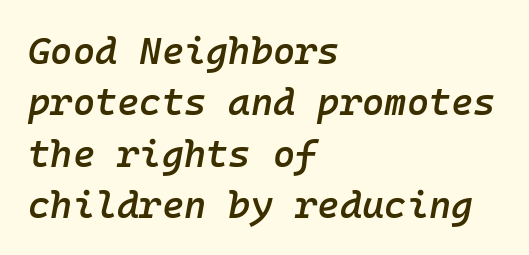
Q: Is the text bold? A: Semi-bold.
Q: Is the text italic (slanted)? A: Yes, it leans right by about 10 degrees.
Q: Is the text underlined? A: No.
Q: How is the paragraph aligned? A: Left-aligned.
Q: Is the spacing between letters normal or unusually wide? A: Normal.
Q: Is the spacing between lines tight, normal or loose? A: Normal.
Q: Width (condensed, normal, or wide)? A: Normal.
Q: Stroke contrast? A: Low.
Q: x-height? A: Medium.
Q: Monospaced? A: Yes.
